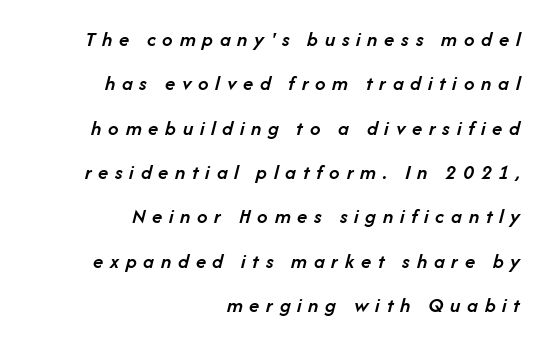
{"italic": "yes", "lean": "right", "slant_degrees": 14, "bold": "semi", "underline": "no", "align": "right", "line_spacing": "loose", "line_spacing_ratio": 2.11, "letter_spacing": "wide", "letter_spacing_em": 0.32, "glyph_px": 21}
